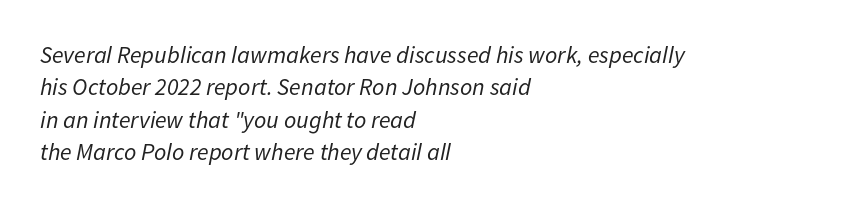
Q: Is the text bold? A: No.
Q: Is the text italic (slanted)? A: Yes, it leans right by about 11 degrees.
Q: Is the text underlined? A: No.
Q: How is the paragraph aligned? A: Left-aligned.
Q: Is the spacing between letters normal or unusually wide? A: Normal.
Q: Is the spacing between lines tight, normal or loose? A: Normal.
